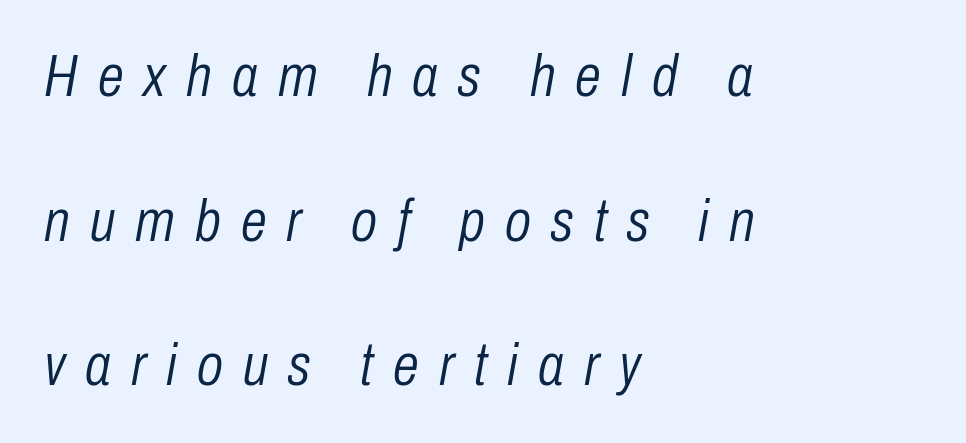
{"italic": "yes", "lean": "right", "slant_degrees": 10, "bold": "no", "weight": "light", "width": "condensed", "stroke_contrast": "low", "x_height": "medium", "monospaced": "no", "underline": "no", "align": "left", "line_spacing": "loose", "line_spacing_ratio": 2.45, "letter_spacing": "wide", "letter_spacing_em": 0.34, "glyph_px": 59}
